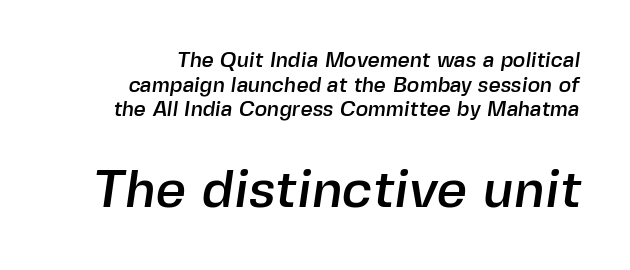
The image shows 53 px sans-serif type; set line spacing 1.17x, normal letter spacing, not underlined; the second (bottom) block is 2.52x larger; a medium x-height.
